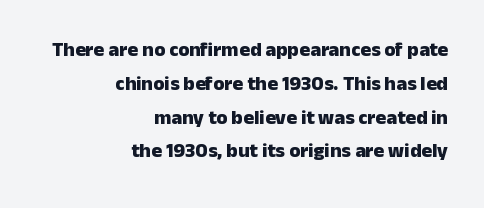
{"italic": "no", "bold": "yes", "underline": "no", "align": "right", "line_spacing": "normal", "line_spacing_ratio": 1.69, "letter_spacing": "normal", "letter_spacing_em": 0.0, "glyph_px": 20}
